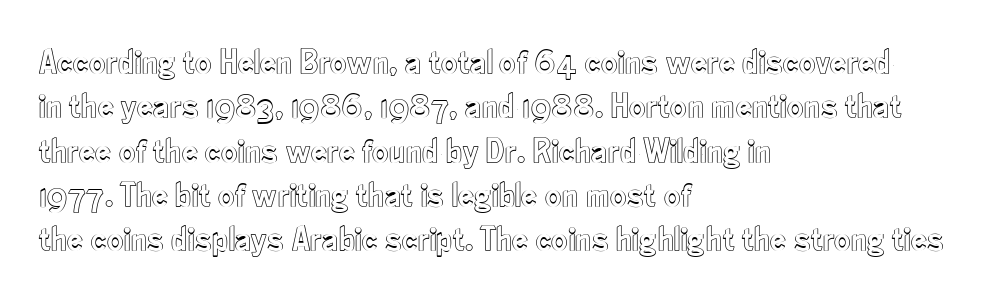
The image shows 36 px condensed type, upright; set left-aligned, line spacing 1.23x, normal letter spacing, not underlined; a small x-height.
